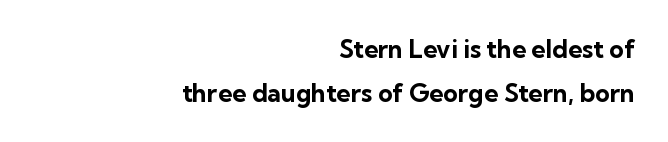
The image shows 25 px bold type, upright; set right-aligned, line spacing 1.76x, normal letter spacing, not underlined.
